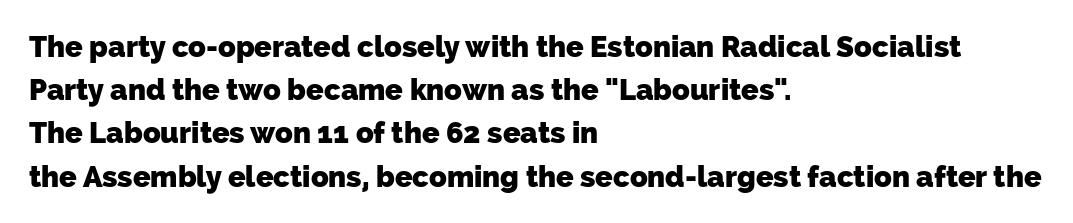
The image shows 29 px heavy sans-serif type; set left-aligned, normal line spacing (1.49x), normal letter spacing, not underlined; low stroke contrast and a medium x-height.
